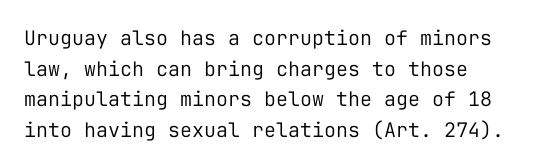
Q: Is the text bold? A: No.
Q: Is the text italic (slanted)? A: No, it is upright.
Q: Is the text underlined? A: No.
Q: How is the paragraph aligned? A: Left-aligned.
Q: Is the spacing between letters normal or unusually wide? A: Normal.
Q: Is the spacing between lines tight, normal or loose? A: Normal.
